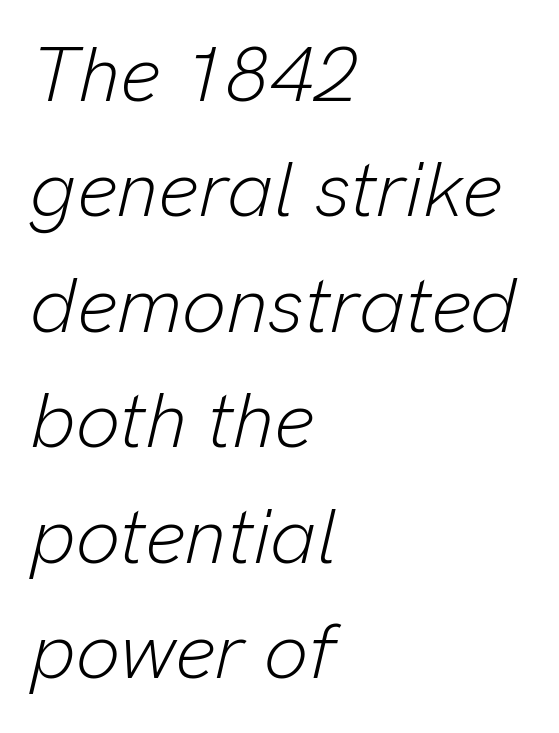
Q: Is the text bold? A: No.
Q: Is the text italic (slanted)? A: Yes, it leans right by about 13 degrees.
Q: Is the text underlined? A: No.
Q: How is the paragraph aligned? A: Left-aligned.
Q: Is the spacing between letters normal or unusually wide? A: Normal.
Q: Is the spacing between lines tight, normal or loose? A: Normal.
Q: Width (condensed, normal, or wide)? A: Normal.
Q: Stroke contrast? A: Low.
Q: x-height? A: Medium.
Q: Monospaced? A: No.
